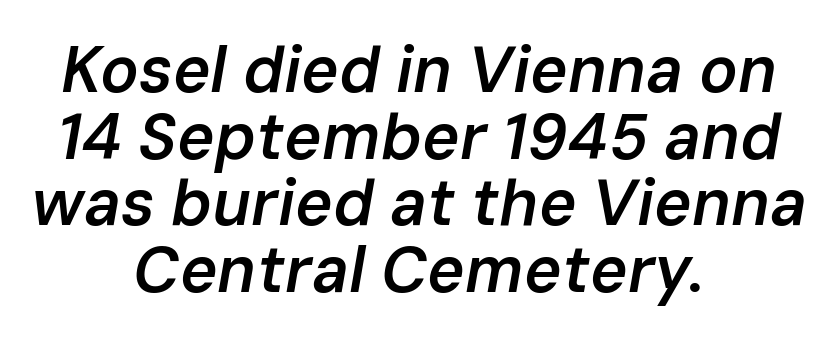
Horizontally, the lines are justified to the midpoint only. Spacing verdict: proportional, widths tailored to each character. Summary of vertical rhythm: compact, with narrow interline spacing. Beneath every word, the page is bare. Strokes here are thickened, but only to semibold level. Italic: yes, the glyphs are oblique.
